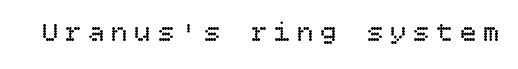
{"italic": "no", "bold": "no", "underline": "no", "letter_spacing": "wide", "letter_spacing_em": 0.26, "glyph_px": 27}
